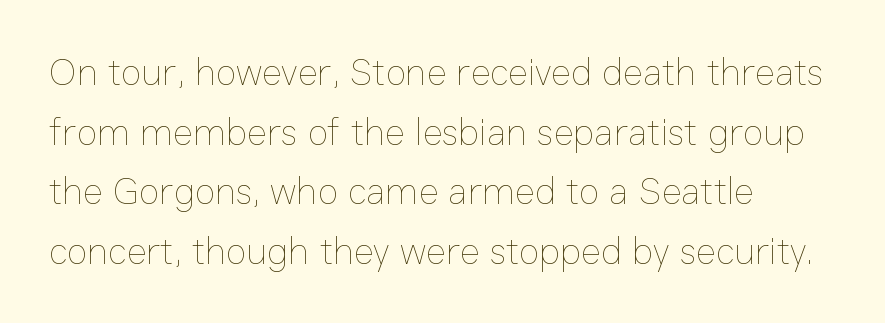
The image shows 38 px thin type, upright; set left-aligned, normal line spacing (1.57x), normal letter spacing, not underlined; low stroke contrast and a medium x-height.
